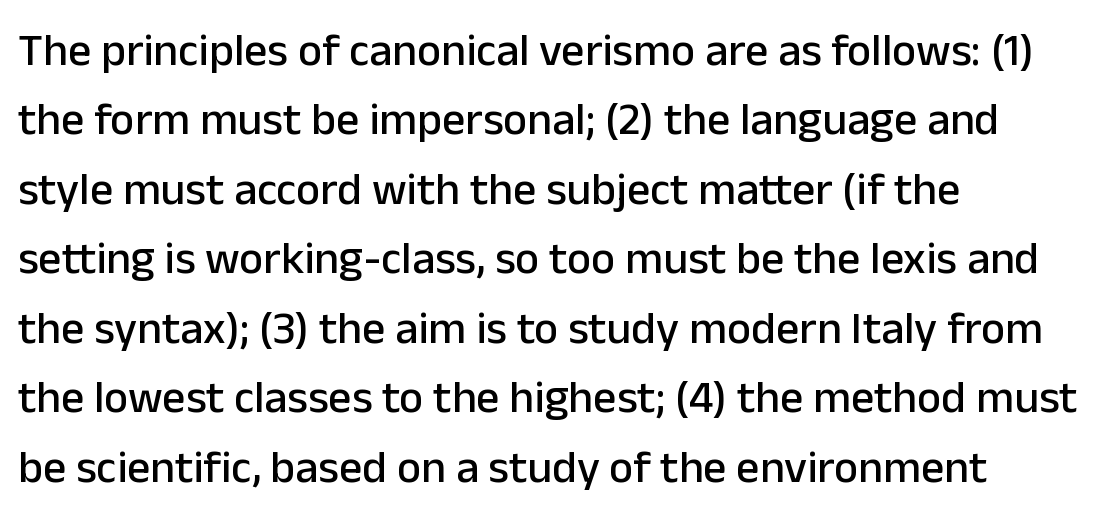
{"serif": "no", "italic": "no", "width": "normal", "stroke_contrast": "low", "x_height": "medium", "monospaced": "no", "underline": "no", "align": "left", "line_spacing": "normal", "line_spacing_ratio": 1.51, "letter_spacing": "normal", "letter_spacing_em": 0.0, "glyph_px": 46}
